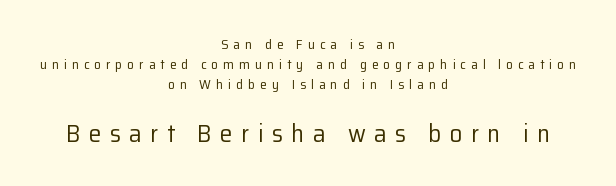
The image shows 25 px text type, upright; set centered, normal line spacing (1.42x), unusually wide letter spacing (+0.34 em), not underlined; the second (bottom) block is 1.79x larger.
